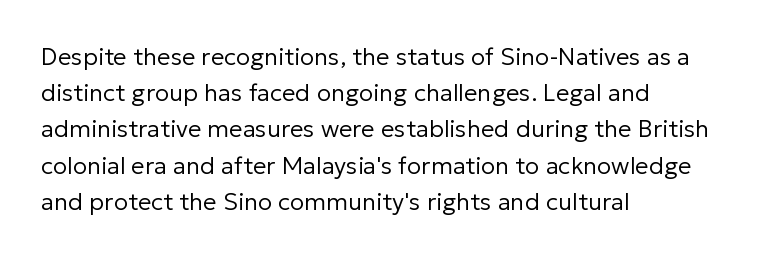
{"italic": "no", "bold": "no", "underline": "no", "align": "left", "line_spacing": "normal", "line_spacing_ratio": 1.51, "letter_spacing": "normal", "letter_spacing_em": 0.0, "glyph_px": 24}
